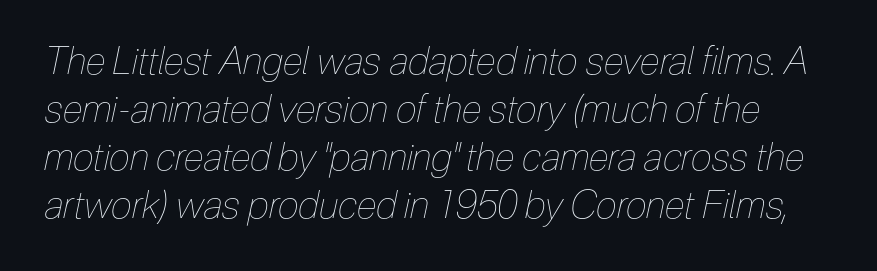
What stands out about the letter spacing? Nothing — it is the standard amount. If you measured baseline to baseline, you'd find a middling distance. The face used here is proportionally spaced, like ordinary book or web type. Stem width sits at or under what a default text font uses.
